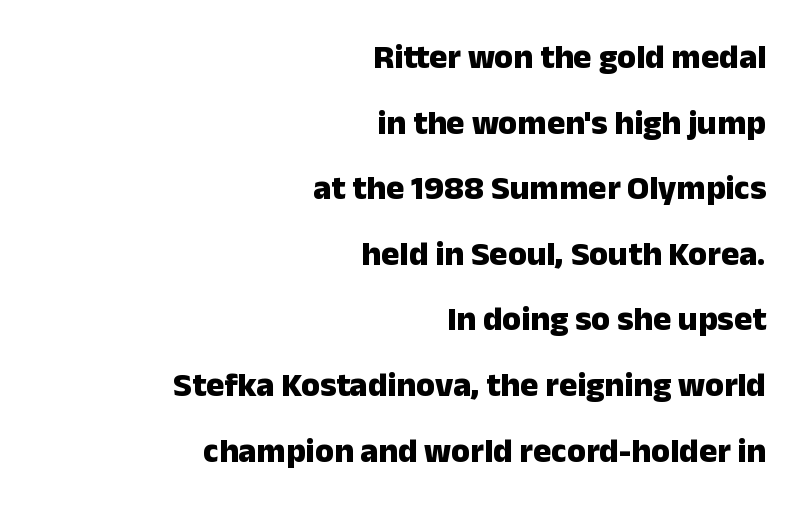
Q: Is the text bold? A: Yes.
Q: Is the text italic (slanted)? A: No, it is upright.
Q: Is the typeface a serif or a sans-serif typeface? A: Sans-serif.
Q: Is the text underlined? A: No.
Q: How is the paragraph aligned? A: Right-aligned.
Q: Is the spacing between letters normal or unusually wide? A: Normal.
Q: Is the spacing between lines tight, normal or loose? A: Loose.
Q: Width (condensed, normal, or wide)? A: Normal.
Q: Stroke contrast? A: Low.
Q: x-height? A: Medium.
Q: Monospaced? A: No.
